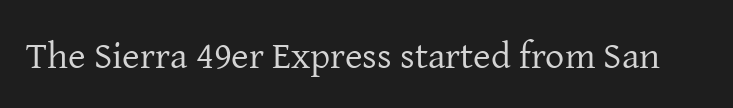
{"serif": "yes", "italic": "no", "bold": "no", "weight": "regular", "width": "normal", "stroke_contrast": "low", "x_height": "medium", "monospaced": "no", "underline": "no", "letter_spacing": "normal", "letter_spacing_em": 0.0, "glyph_px": 38}
